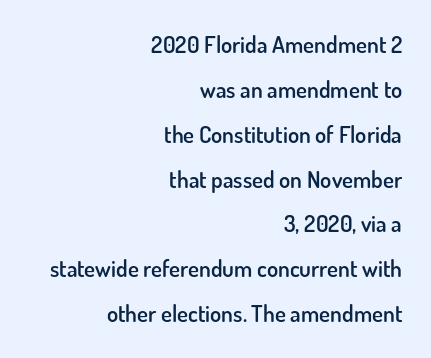
Q: Is the text bold? A: Semi-bold.
Q: Is the text italic (slanted)? A: No, it is upright.
Q: Is the text underlined? A: No.
Q: How is the paragraph aligned? A: Right-aligned.
Q: Is the spacing between letters normal or unusually wide? A: Normal.
Q: Is the spacing between lines tight, normal or loose? A: Loose.
